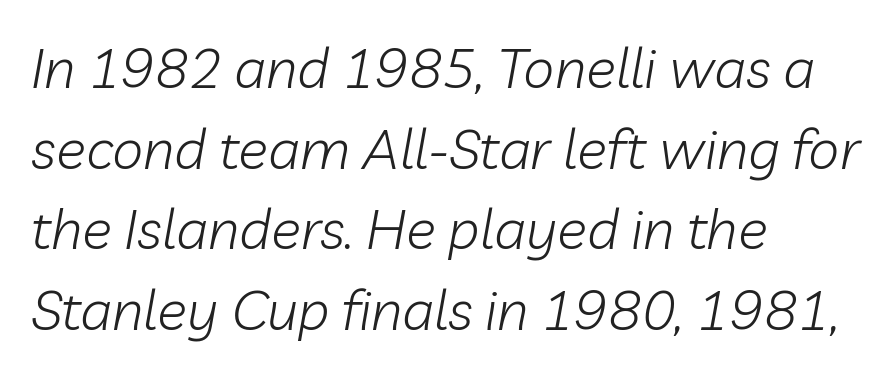
{"italic": "yes", "lean": "right", "slant_degrees": 10, "bold": "no", "weight": "light", "width": "normal", "stroke_contrast": "low", "x_height": "medium", "monospaced": "no", "underline": "no", "align": "left", "line_spacing": "normal", "line_spacing_ratio": 1.44, "letter_spacing": "normal", "letter_spacing_em": 0.0, "glyph_px": 56}
